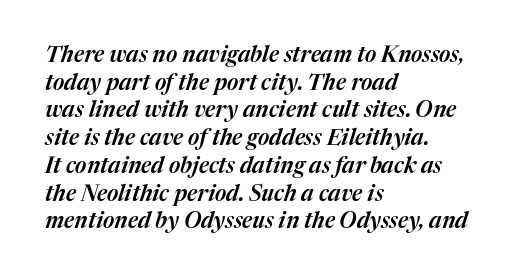
{"italic": "yes", "lean": "right", "slant_degrees": 17, "underline": "no", "align": "left", "line_spacing": "normal", "line_spacing_ratio": 1.26, "letter_spacing": "normal", "letter_spacing_em": 0.0, "glyph_px": 22}
